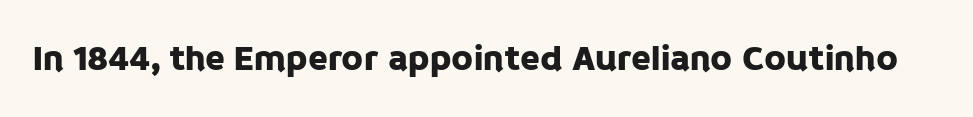
Letters rest on an invisible, unmarked baseline. Between one letter and the next there's only the usual sliver of space. Vertical strokes here are truly vertical. The rendering uses natural spacing where letterforms have individual widths. The face used here is a sans, in the tradition of grotesques and geometrics.
